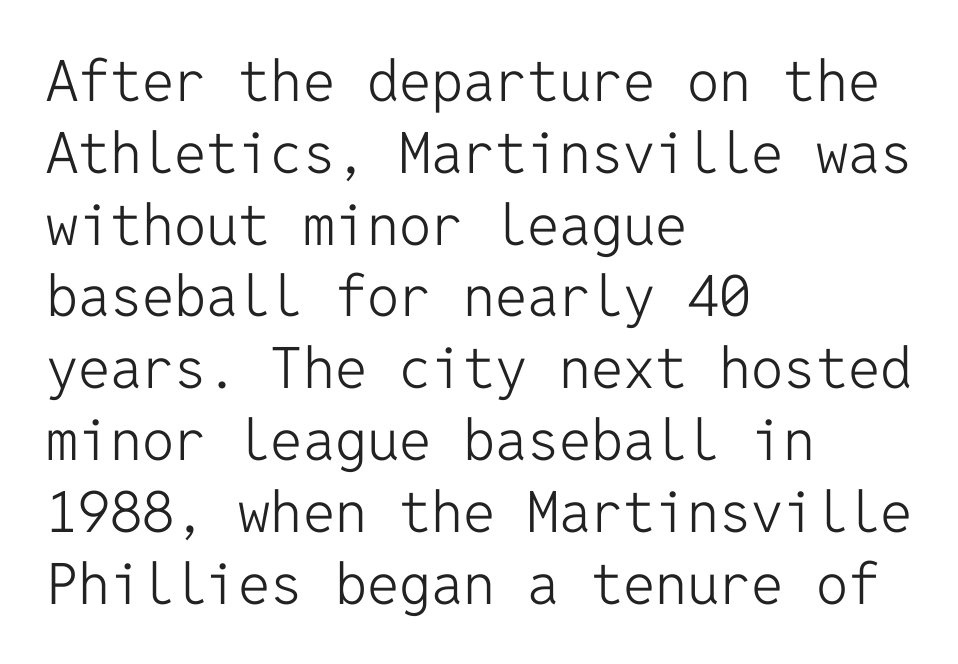
Q: Is the text bold? A: No.
Q: Is the text italic (slanted)? A: No, it is upright.
Q: Is the typeface a serif or a sans-serif typeface? A: Sans-serif.
Q: Is the text underlined? A: No.
Q: How is the paragraph aligned? A: Left-aligned.
Q: Is the spacing between letters normal or unusually wide? A: Normal.
Q: Is the spacing between lines tight, normal or loose? A: Normal.
Q: Width (condensed, normal, or wide)? A: Normal.
Q: Stroke contrast? A: Low.
Q: x-height? A: Medium.
Q: Monospaced? A: Yes.
